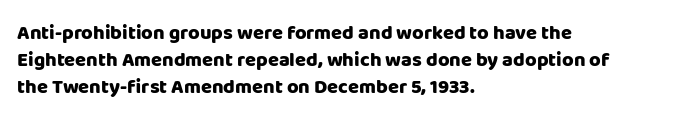
The image shows 20 px bold type, upright; set left-aligned, normal line spacing (1.35x), normal letter spacing, not underlined.
